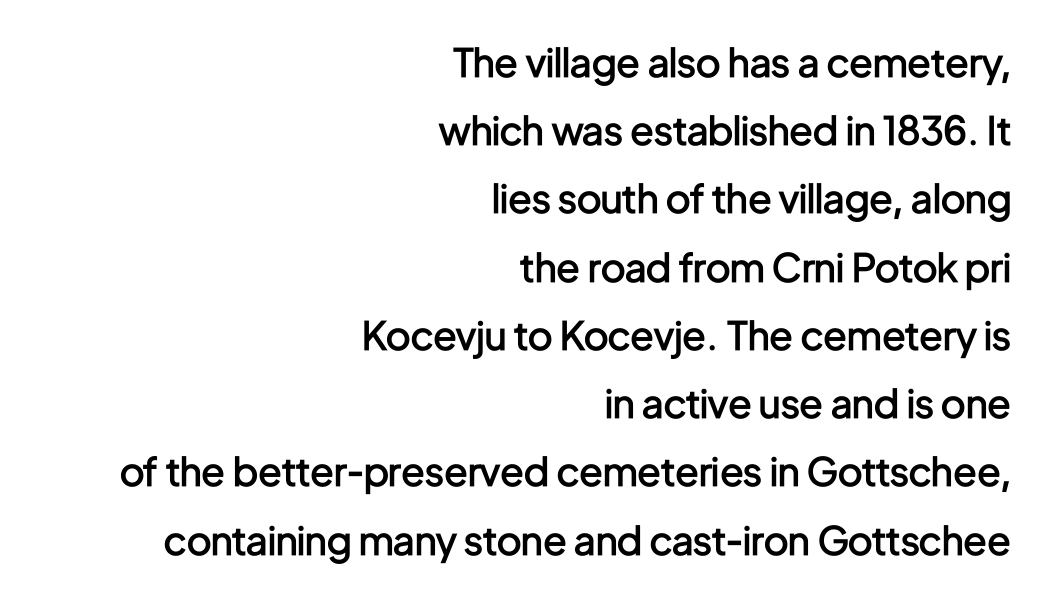
{"serif": "no", "italic": "no", "bold": "semi", "weight": "semibold", "width": "condensed", "stroke_contrast": "low", "x_height": "medium", "monospaced": "no", "underline": "no", "align": "right", "line_spacing_ratio": 1.75, "letter_spacing": "normal", "letter_spacing_em": 0.0, "glyph_px": 39}
